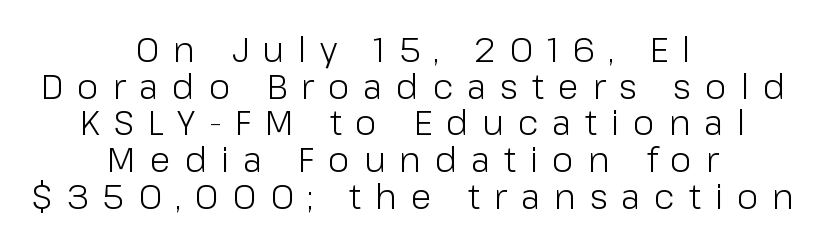
The image shows 35 px light sans-serif type, upright; set centered, tight line spacing (1.05x), unusually wide letter spacing (+0.39 em), not underlined; low stroke contrast and a medium x-height.
